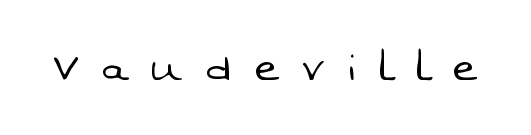
Words float on clear page, feet unadorned. Proportional: the letters do not fall into vertical columns. Look at the tracking — it's clearly loosened, letters drifting apart. Nothing heavy about these letters — not bold at all.
